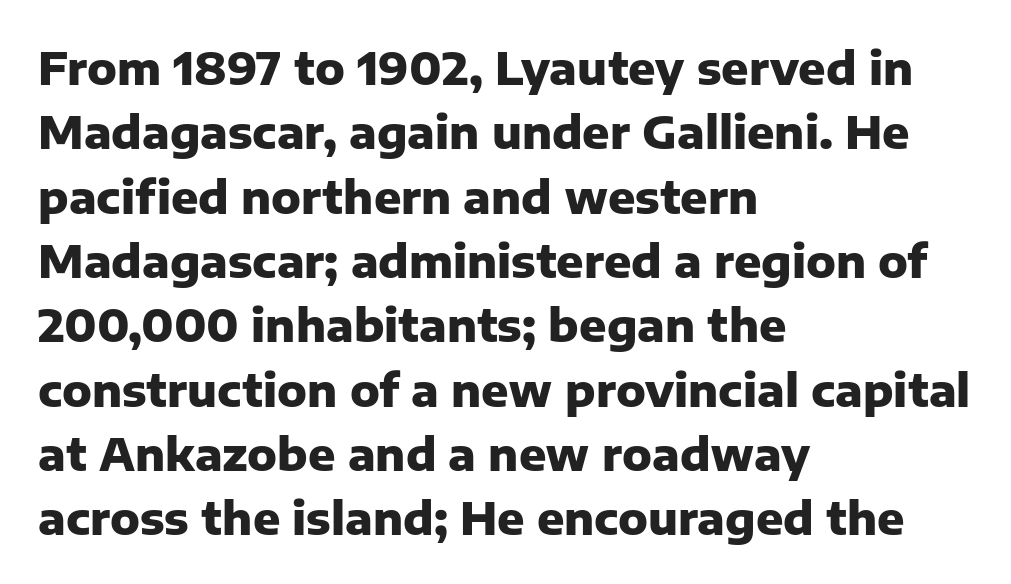
The image shows 45 px heavy sans-serif type, upright; set left-aligned, normal line spacing (1.43x), normal letter spacing, not underlined; low stroke contrast and a medium x-height.
